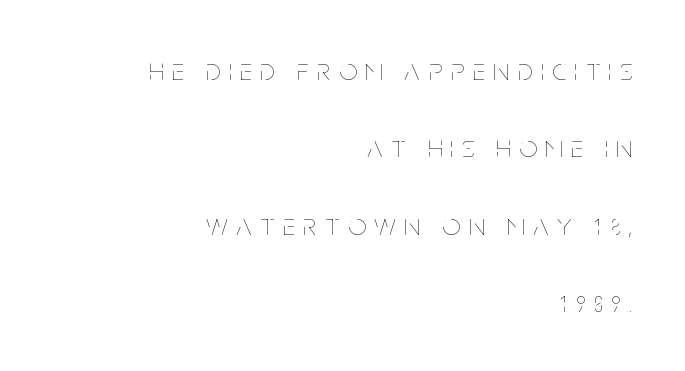
{"italic": "no", "bold": "no", "weight": "thin", "width": "condensed", "stroke_contrast": "low", "x_height": "large", "monospaced": "no", "underline": "no", "align": "right", "line_spacing": "loose", "line_spacing_ratio": 2.5, "letter_spacing": "wide", "letter_spacing_em": 0.28, "glyph_px": 31}
